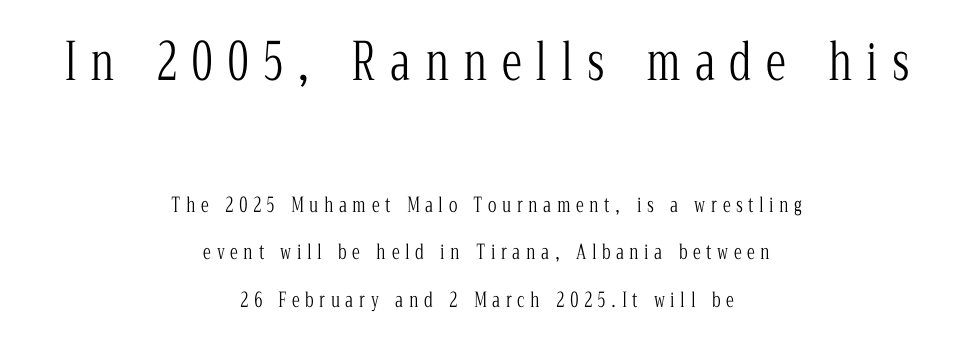
Q: Is the text bold? A: No.
Q: Is the text italic (slanted)? A: No, it is upright.
Q: Is the typeface a serif or a sans-serif typeface? A: Serif.
Q: Is the text underlined? A: No.
Q: How is the paragraph aligned? A: Centered.
Q: Is the spacing between letters normal or unusually wide? A: Unusually wide.
Q: Is the spacing between lines tight, normal or loose? A: Loose.
Q: Which block of text is set in a larger size, the first (top) or the second (bottom)? A: The first (top) one.
Q: Width (condensed, normal, or wide)? A: Condensed.
Q: Stroke contrast? A: Low.
Q: x-height? A: Medium.
Q: Monospaced? A: No.
